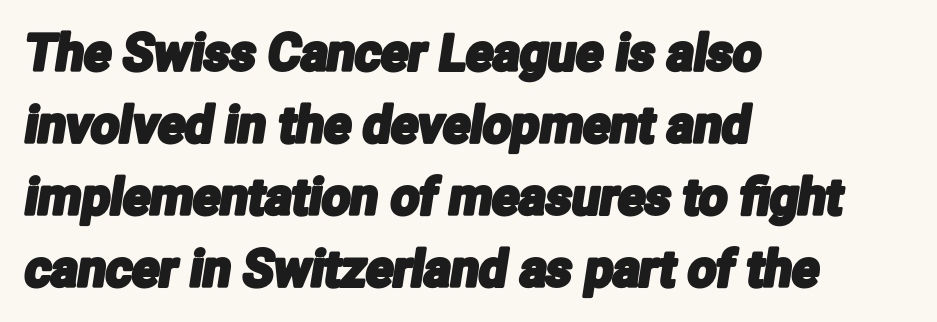
{"serif": "no", "width": "condensed", "stroke_contrast": "low", "x_height": "medium", "monospaced": "no", "underline": "no", "align": "left", "line_spacing": "normal", "line_spacing_ratio": 1.44, "letter_spacing": "normal", "letter_spacing_em": 0.0, "glyph_px": 50}
